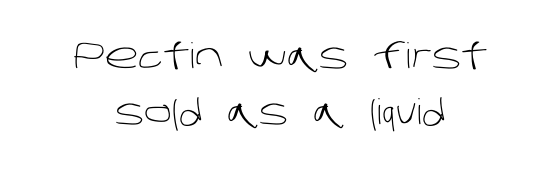
Regular leading. Is this a fixed-width face? No — the glyphs have proportional, varying widths. The gap between lines stays unmarked. No extra ink here — the face is not bold.
